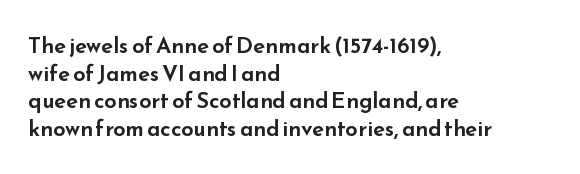
The image shows 22 px text type, upright; set left-aligned, normal line spacing (1.26x), normal letter spacing, not underlined.
